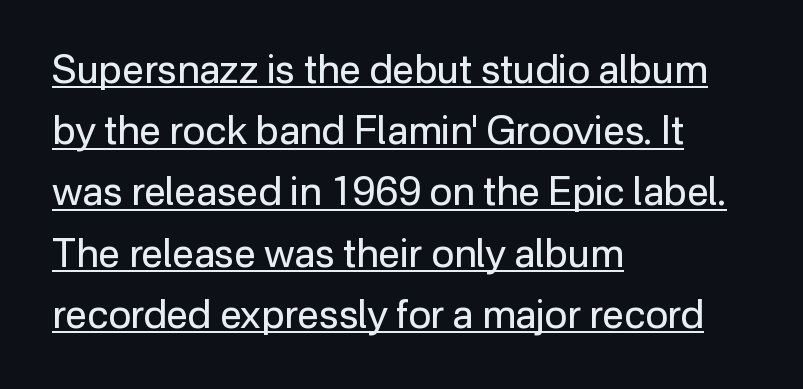
{"serif": "no", "italic": "no", "bold": "no", "weight": "regular", "width": "normal", "stroke_contrast": "low", "x_height": "medium", "monospaced": "no", "underline": "yes", "align": "left", "line_spacing": "normal", "line_spacing_ratio": 1.57, "letter_spacing": "normal", "letter_spacing_em": 0.0, "glyph_px": 39}
